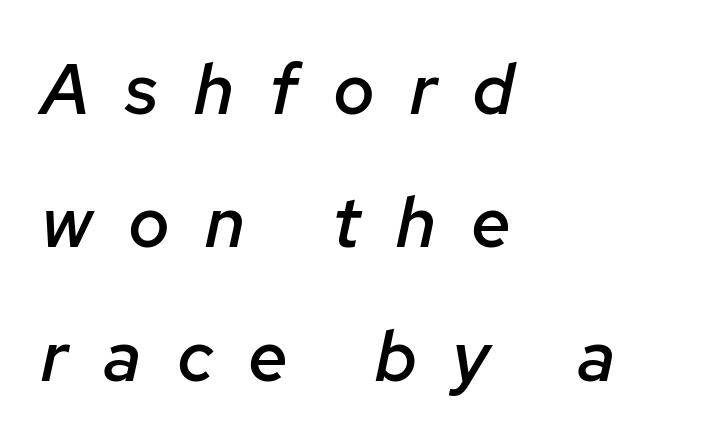
Q: Is the text bold? A: Semi-bold.
Q: Is the text italic (slanted)? A: Yes, it leans right by about 12 degrees.
Q: Is the text underlined? A: No.
Q: How is the paragraph aligned? A: Left-aligned.
Q: Is the spacing between letters normal or unusually wide? A: Unusually wide.
Q: Width (condensed, normal, or wide)? A: Normal.
Q: Stroke contrast? A: Low.
Q: x-height? A: Medium.
Q: Monospaced? A: No.
